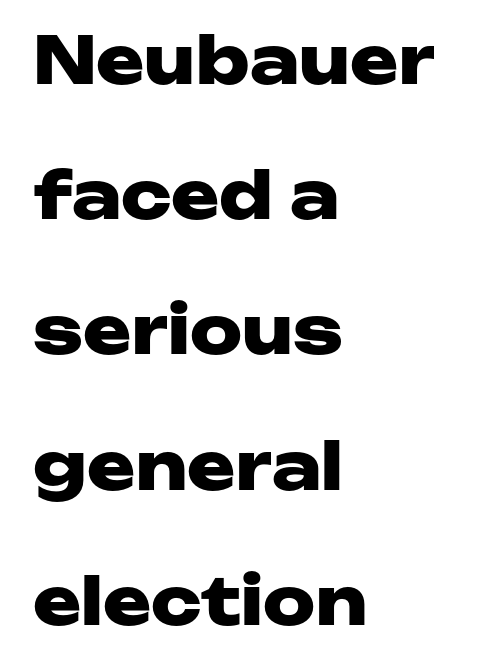
The image shows 65 px heavy, wide sans-serif type, upright; set left-aligned, loose line spacing (2.08x), normal letter spacing, not underlined; low stroke contrast and a medium x-height.
